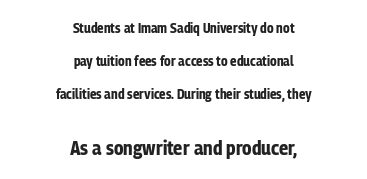
{"italic": "no", "bold": "yes", "underline": "no", "align": "center", "line_spacing": "loose", "line_spacing_ratio": 2.37, "letter_spacing": "normal", "letter_spacing_em": 0.0, "larger_block": "second", "size_ratio": 1.43, "glyph_px": 20}
